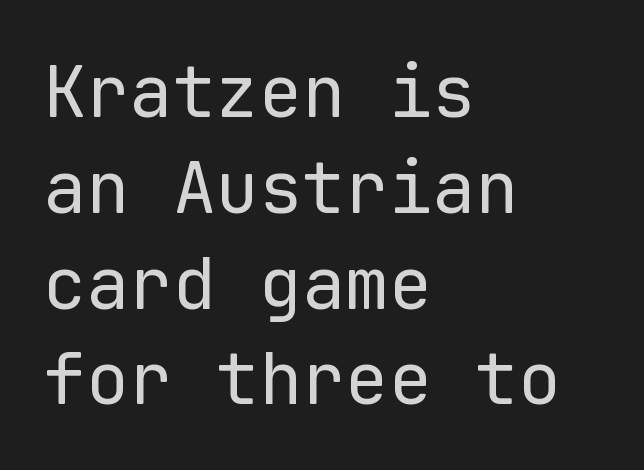
Ascenders rise straight up at ninety degrees. A light-to-regular cut is what we see here. Nobody touched the tracking dial on this one. Here the designer chose a console-style face with uniform glyph widths. Left-aligned paragraph, ragged on the right. Plain, unruled lines of type.
